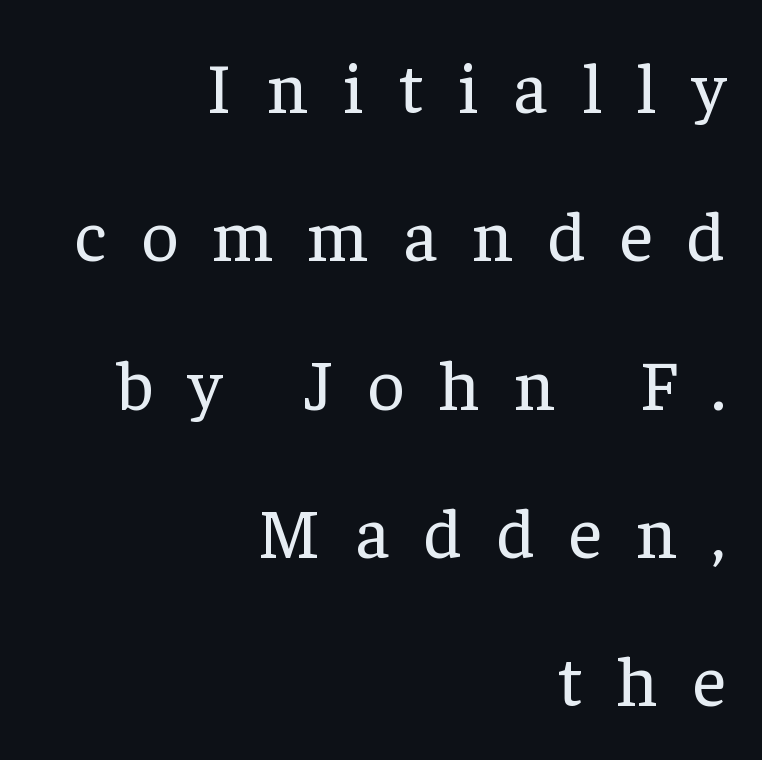
Q: Is the text bold? A: No.
Q: Is the text italic (slanted)? A: No, it is upright.
Q: Is the typeface a serif or a sans-serif typeface? A: Serif.
Q: Is the text underlined? A: No.
Q: How is the paragraph aligned? A: Right-aligned.
Q: Is the spacing between letters normal or unusually wide? A: Unusually wide.
Q: Is the spacing between lines tight, normal or loose? A: Loose.
Q: Width (condensed, normal, or wide)? A: Normal.
Q: Stroke contrast? A: Low.
Q: x-height? A: Medium.
Q: Monospaced? A: No.
